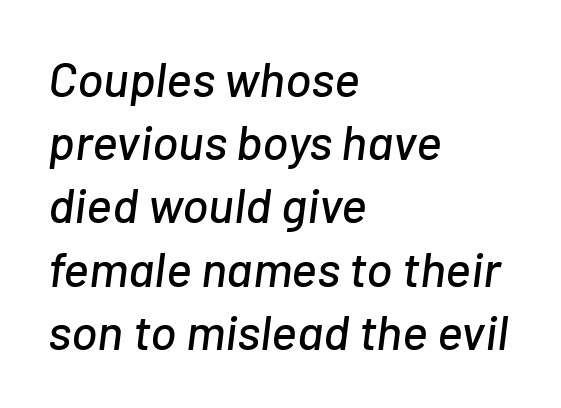
The image shows 49 px text type, italic (leaning right); set left-aligned, normal line spacing (1.29x), normal letter spacing, not underlined; low stroke contrast and a medium x-height.
